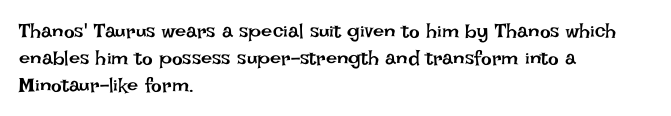
Q: Is the text bold? A: No.
Q: Is the text italic (slanted)? A: No, it is upright.
Q: Is the text underlined? A: No.
Q: How is the paragraph aligned? A: Left-aligned.
Q: Is the spacing between letters normal or unusually wide? A: Normal.
Q: Is the spacing between lines tight, normal or loose? A: Normal.
